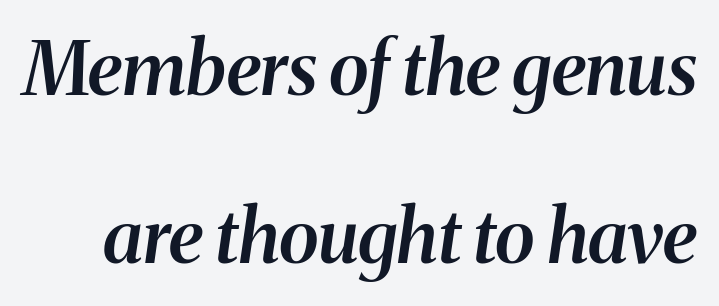
The image shows 74 px semibold serif type, italic (leaning right); set loose line spacing (2.27x), normal letter spacing, not underlined; medium stroke contrast and a medium x-height.
